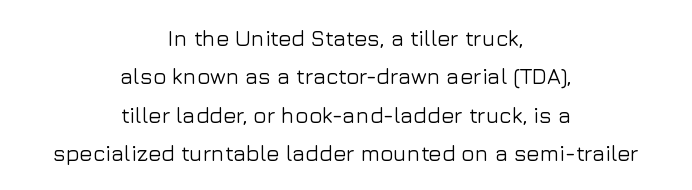
Q: Is the text italic (slanted)? A: No, it is upright.
Q: Is the text underlined? A: No.
Q: How is the paragraph aligned? A: Centered.
Q: Is the spacing between letters normal or unusually wide? A: Normal.
